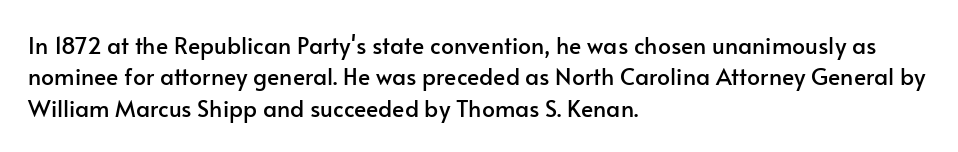
The image shows 23 px text type, upright; set left-aligned, normal line spacing (1.36x), normal letter spacing, not underlined.
